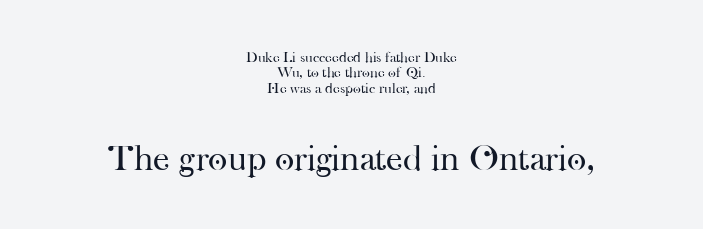
Q: Is the text bold? A: No.
Q: Is the text italic (slanted)? A: No, it is upright.
Q: Is the typeface a serif or a sans-serif typeface? A: Serif.
Q: Is the text underlined? A: No.
Q: How is the paragraph aligned? A: Centered.
Q: Is the spacing between letters normal or unusually wide? A: Normal.
Q: Is the spacing between lines tight, normal or loose? A: Tight.
Q: Which block of text is set in a larger size, the first (top) or the second (bottom)? A: The second (bottom) one.
Q: Width (condensed, normal, or wide)? A: Normal.
Q: Stroke contrast? A: High.
Q: x-height? A: Small.
Q: Monospaced? A: No.
